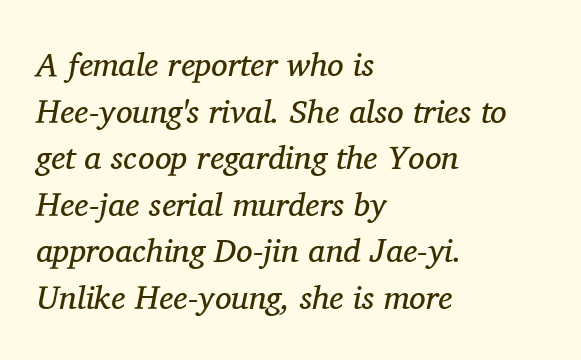
The compositor pushed each line to the left boundary. The vertical gap from one line to the next is medium. Does the lettering tilt? It does — this is italic. Heaviness? Minimal to ordinary, like unemphasized prose. The line texture is even and compact thanks to regular tracking.
